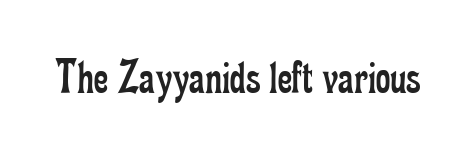
Q: Is the text bold? A: No.
Q: Is the text italic (slanted)? A: No, it is upright.
Q: Is the typeface a serif or a sans-serif typeface? A: Serif.
Q: Is the text underlined? A: No.
Q: Is the spacing between letters normal or unusually wide? A: Normal.
Q: Width (condensed, normal, or wide)? A: Condensed.
Q: Stroke contrast? A: Low.
Q: x-height? A: Small.
Q: Monospaced? A: No.
